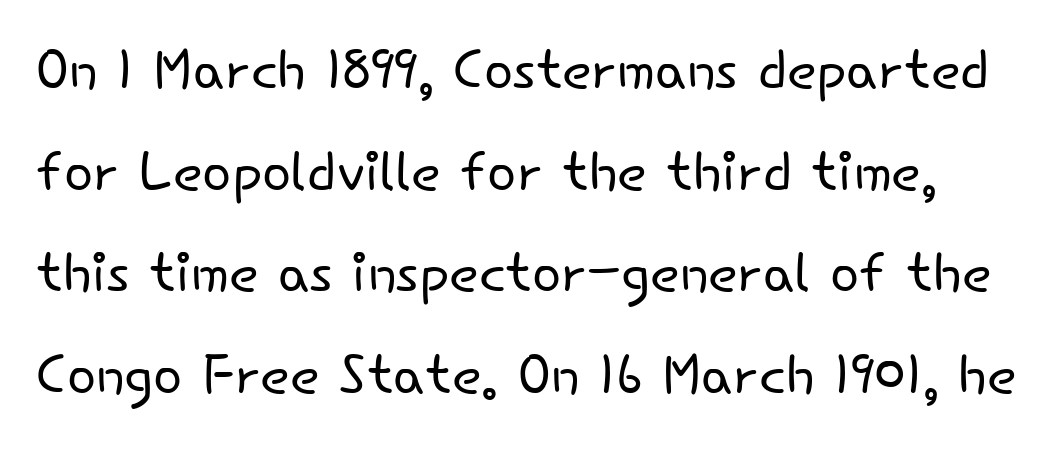
{"serif": "no", "italic": "no", "bold": "no", "weight": "light", "width": "normal", "stroke_contrast": "low", "x_height": "small", "monospaced": "no", "underline": "no", "line_spacing": "normal", "line_spacing_ratio": 1.32, "letter_spacing": "normal", "letter_spacing_em": 0.0, "glyph_px": 77}
